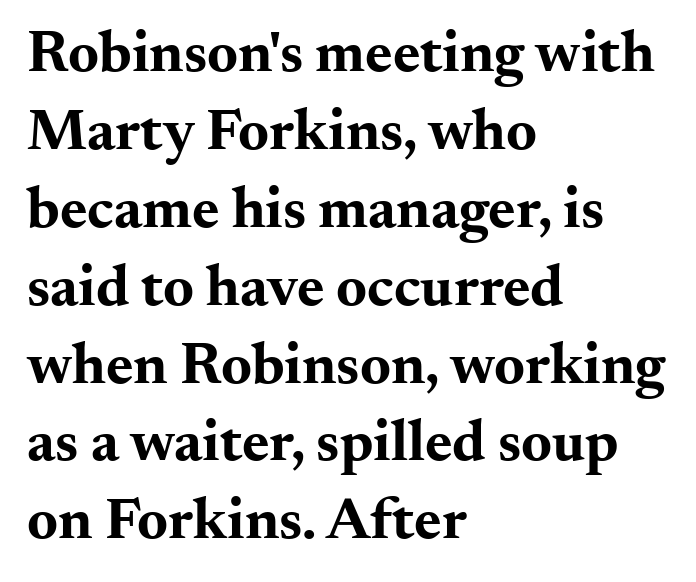
No extra tracking has been applied to these lines. Check the space under the baseline: it is left empty. The type sits square on the baseline with zero lean. Its strokes are broad and dark, the hallmark of bold type. The compositor pushed each line to the left boundary.
